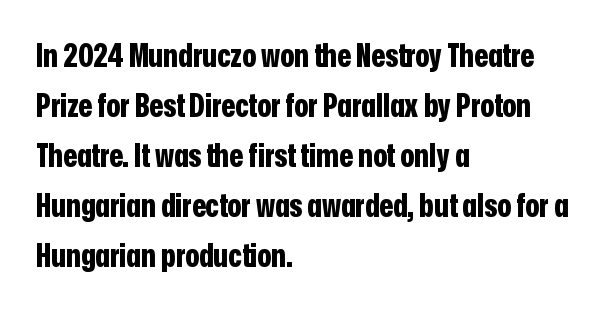
Q: Is the text bold? A: Yes.
Q: Is the text italic (slanted)? A: No, it is upright.
Q: Is the typeface a serif or a sans-serif typeface? A: Sans-serif.
Q: Is the text underlined? A: No.
Q: How is the paragraph aligned? A: Left-aligned.
Q: Is the spacing between letters normal or unusually wide? A: Normal.
Q: Is the spacing between lines tight, normal or loose? A: Normal.
Q: Width (condensed, normal, or wide)? A: Condensed.
Q: Stroke contrast? A: Low.
Q: x-height? A: Medium.
Q: Monospaced? A: No.
